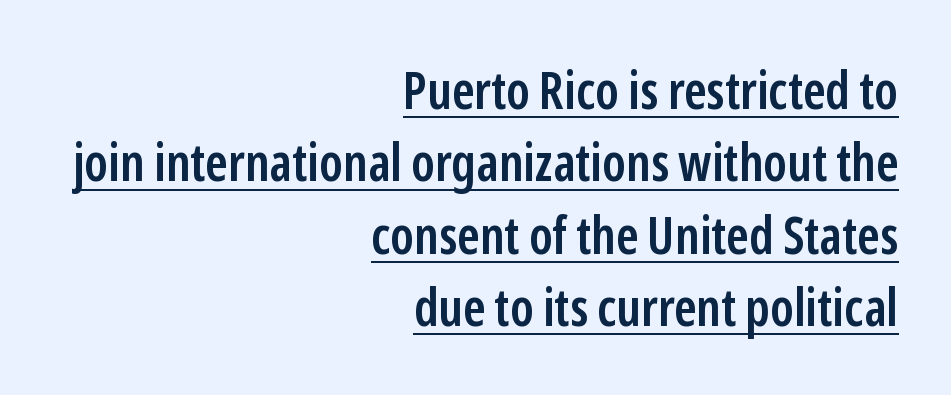
{"serif": "no", "italic": "no", "bold": "semi", "weight": "semibold", "width": "condensed", "stroke_contrast": "low", "x_height": "medium", "monospaced": "no", "underline": "yes", "align": "right", "line_spacing": "normal", "line_spacing_ratio": 1.39, "letter_spacing": "normal", "letter_spacing_em": 0.0, "glyph_px": 52}
